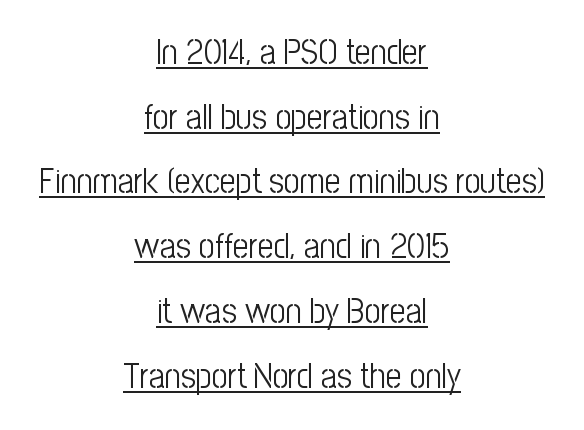
Q: Is the text bold? A: No.
Q: Is the text italic (slanted)? A: No, it is upright.
Q: Is the typeface a serif or a sans-serif typeface? A: Sans-serif.
Q: Is the text underlined? A: Yes.
Q: How is the paragraph aligned? A: Centered.
Q: Is the spacing between letters normal or unusually wide? A: Normal.
Q: Width (condensed, normal, or wide)? A: Condensed.
Q: Stroke contrast? A: Low.
Q: x-height? A: Medium.
Q: Monospaced? A: No.
